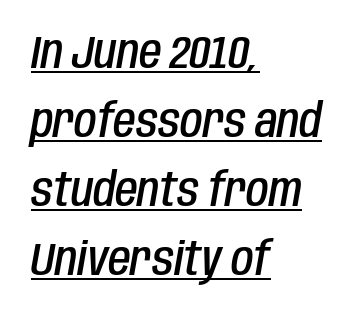
The image shows 46 px semibold, condensed type, italic (leaning right); set left-aligned, normal line spacing (1.5x), normal letter spacing, underlined; low stroke contrast and a large x-height.
